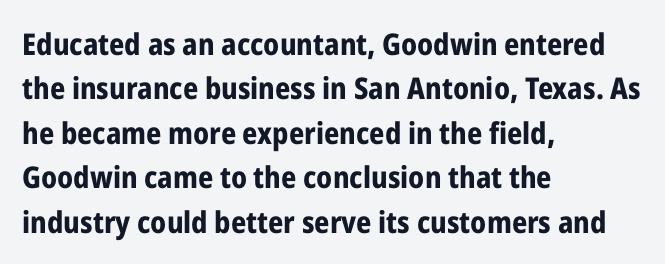
Q: Is the text bold? A: Yes.
Q: Is the text italic (slanted)? A: No, it is upright.
Q: Is the typeface a serif or a sans-serif typeface? A: Sans-serif.
Q: Is the text underlined? A: No.
Q: How is the paragraph aligned? A: Left-aligned.
Q: Is the spacing between letters normal or unusually wide? A: Normal.
Q: Is the spacing between lines tight, normal or loose? A: Normal.
Q: Width (condensed, normal, or wide)? A: Condensed.
Q: Stroke contrast? A: Low.
Q: x-height? A: Medium.
Q: Monospaced? A: No.
